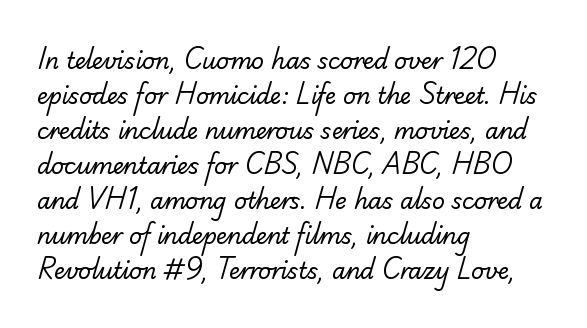
{"bold": "no", "underline": "no", "align": "left", "line_spacing": "normal", "line_spacing_ratio": 1.59, "letter_spacing": "normal", "letter_spacing_em": 0.0, "glyph_px": 22}
